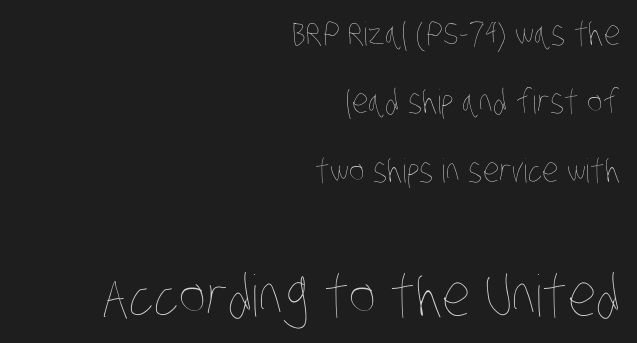
{"bold": "no", "weight": "thin", "width": "condensed", "stroke_contrast": "low", "x_height": "large", "monospaced": "no", "underline": "no", "align": "right", "line_spacing": "loose", "line_spacing_ratio": 2.07, "letter_spacing": "normal", "letter_spacing_em": 0.0, "larger_block": "second", "size_ratio": 1.73, "glyph_px": 57}
